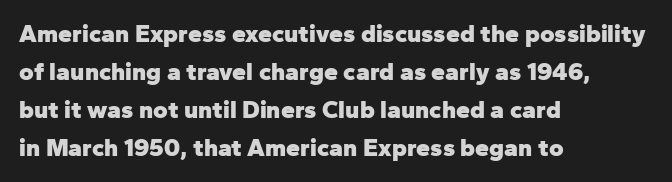
The image shows 25 px bold type, upright; set left-aligned, normal line spacing (1.52x), normal letter spacing, not underlined.
